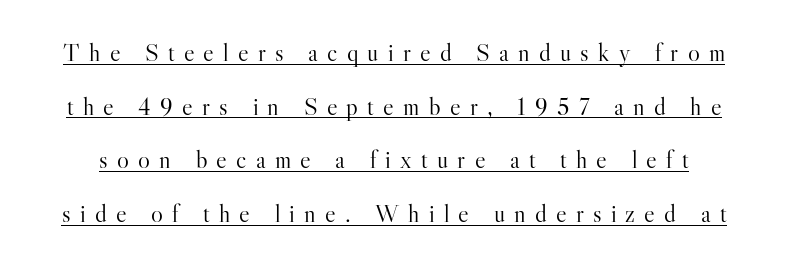
The image shows 25 px text type, upright; set loose line spacing (2.15x), unusually wide letter spacing (+0.37 em), underlined.
